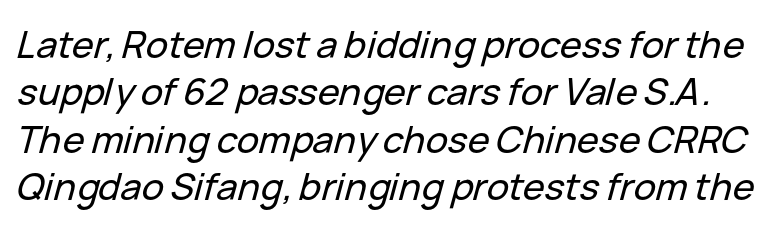
Q: Is the text italic (slanted)? A: Yes, it leans right by about 15 degrees.
Q: Is the text underlined? A: No.
Q: Is the spacing between letters normal or unusually wide? A: Normal.
Q: Is the spacing between lines tight, normal or loose? A: Normal.
Q: Width (condensed, normal, or wide)? A: Normal.
Q: Stroke contrast? A: Low.
Q: x-height? A: Medium.
Q: Monospaced? A: No.
